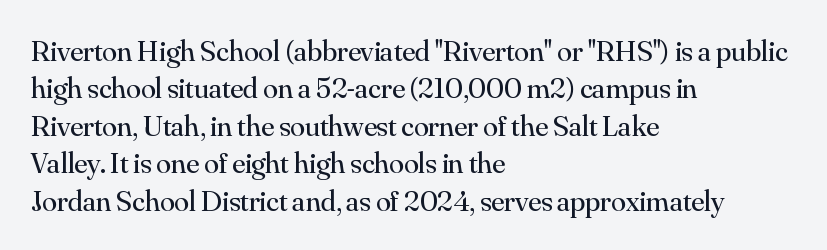
{"serif": "yes", "italic": "no", "bold": "no", "weight": "regular", "width": "normal", "stroke_contrast": "medium", "x_height": "small", "monospaced": "no", "underline": "no", "align": "left", "line_spacing": "normal", "line_spacing_ratio": 1.25, "letter_spacing": "normal", "letter_spacing_em": 0.0, "glyph_px": 30}
